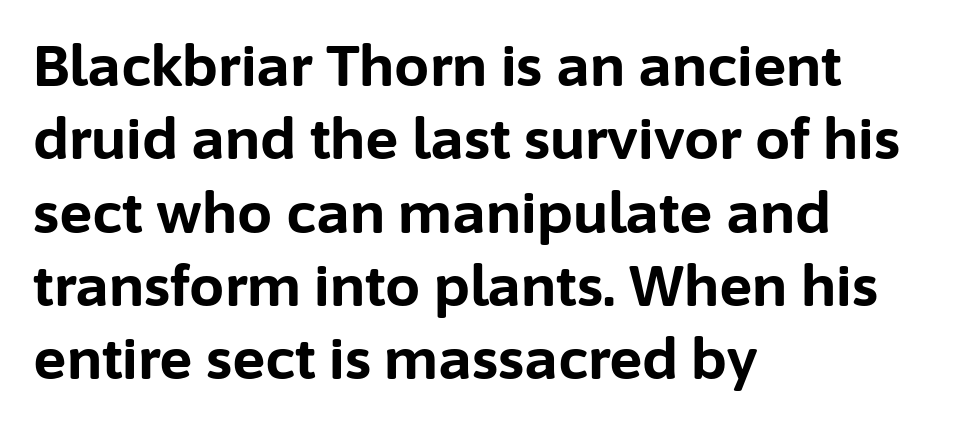
This rendering uses left alignment, leaving the right contour irregular. The font family rendered here belongs to the sans-serif group. The letters advance in unequal steps, a hallmark of proportional type. The rows are spaced the way most documents space them. Anything drawn beneath the words? Only blank space.
